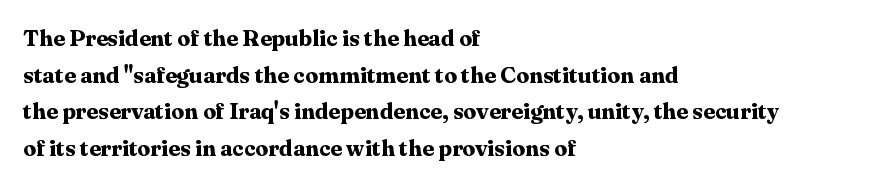
Q: Is the text bold? A: Yes.
Q: Is the text italic (slanted)? A: No, it is upright.
Q: Is the text underlined? A: No.
Q: How is the paragraph aligned? A: Left-aligned.
Q: Is the spacing between letters normal or unusually wide? A: Normal.
Q: Is the spacing between lines tight, normal or loose? A: Normal.
